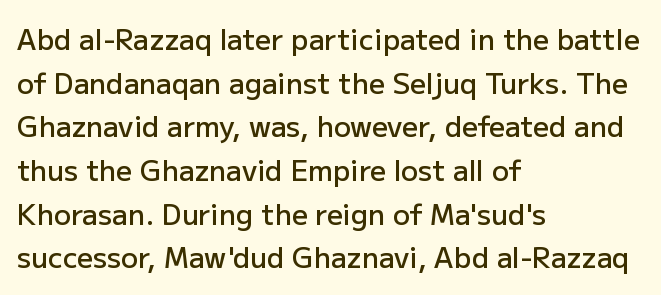
Q: Is the text bold? A: Semi-bold.
Q: Is the text italic (slanted)? A: No, it is upright.
Q: Is the typeface a serif or a sans-serif typeface? A: Sans-serif.
Q: Is the text underlined? A: No.
Q: How is the paragraph aligned? A: Left-aligned.
Q: Is the spacing between letters normal or unusually wide? A: Normal.
Q: Is the spacing between lines tight, normal or loose? A: Normal.
Q: Width (condensed, normal, or wide)? A: Normal.
Q: Stroke contrast? A: Low.
Q: x-height? A: Medium.
Q: Monospaced? A: No.
